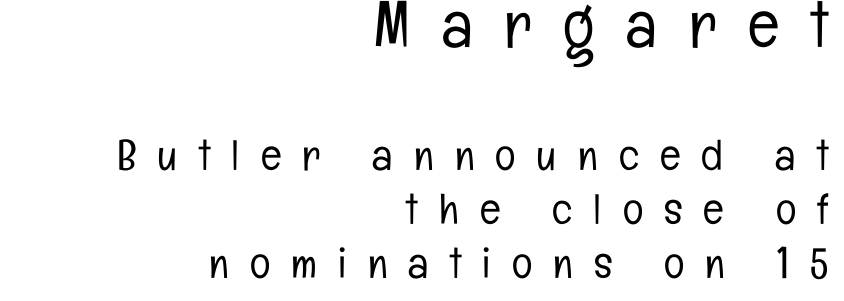
Q: Is the text bold? A: No.
Q: Is the text italic (slanted)? A: No, it is upright.
Q: Is the typeface a serif or a sans-serif typeface? A: Sans-serif.
Q: Is the text underlined? A: No.
Q: How is the paragraph aligned? A: Right-aligned.
Q: Is the spacing between letters normal or unusually wide? A: Unusually wide.
Q: Is the spacing between lines tight, normal or loose? A: Normal.
Q: Which block of text is set in a larger size, the first (top) or the second (bottom)? A: The first (top) one.
Q: Width (condensed, normal, or wide)? A: Condensed.
Q: Stroke contrast? A: Low.
Q: x-height? A: Medium.
Q: Monospaced? A: No.
